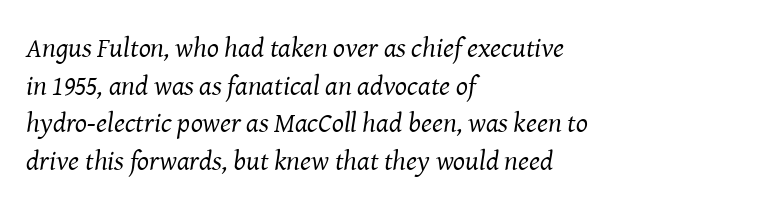
No word sits above an underline. Italic: yes, the glyphs are oblique. The cut favours lightness, reaching ordinary text weight at its darkest. Where is the straight margin? On the left. Interline gaps are of average width in this sample. The letters advance in unequal steps, a hallmark of proportional type.
